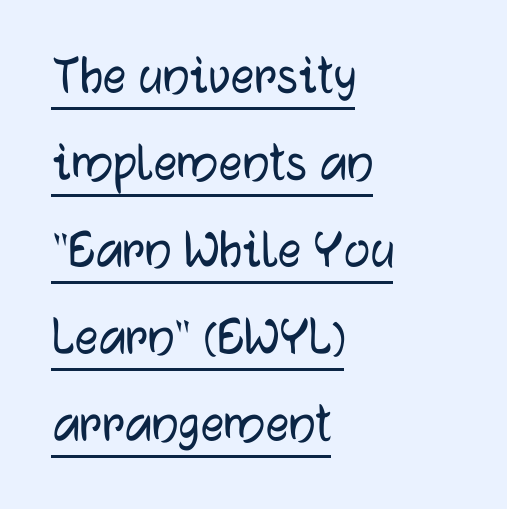
{"serif": "no", "italic": "no", "width": "normal", "stroke_contrast": "low", "x_height": "medium", "monospaced": "no", "underline": "yes", "align": "left", "line_spacing": "normal", "line_spacing_ratio": 1.5, "letter_spacing": "normal", "letter_spacing_em": 0.0, "glyph_px": 58}
